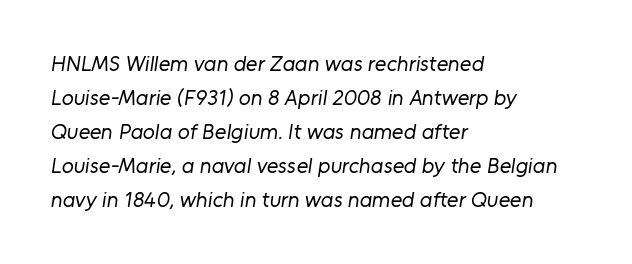
{"bold": "no", "underline": "no", "align": "left", "line_spacing": "normal", "line_spacing_ratio": 1.55, "letter_spacing": "normal", "letter_spacing_em": 0.0, "glyph_px": 22}
